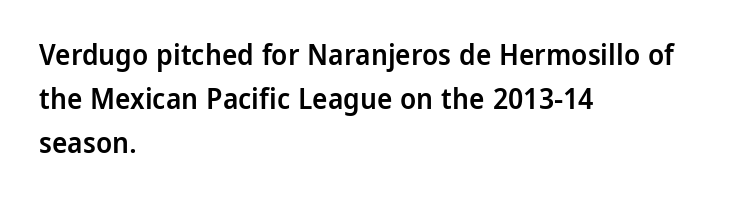
The image shows 29 px semibold sans-serif type, upright; set left-aligned, normal line spacing (1.52x), normal letter spacing, not underlined; low stroke contrast and a medium x-height.
